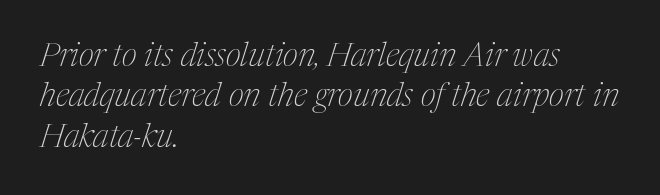
Stems here are at most as thick as an everyday book face. The rag falls on the right side of this text block. Plain, unruled lines of type. Little horizontal feet cap the strokes, marking this as serif type. The line texture is even and compact thanks to regular tracking. Think of a printed novel: that variable character pitch is what you see here.
